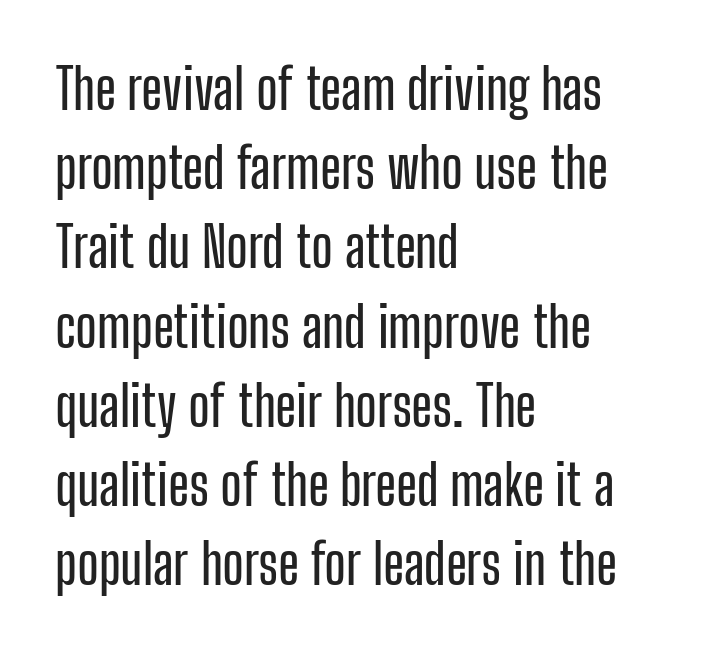
{"serif": "no", "italic": "no", "width": "condensed", "stroke_contrast": "low", "x_height": "medium", "monospaced": "no", "underline": "no", "align": "left", "line_spacing": "normal", "line_spacing_ratio": 1.44, "letter_spacing": "normal", "letter_spacing_em": 0.0, "glyph_px": 55}
